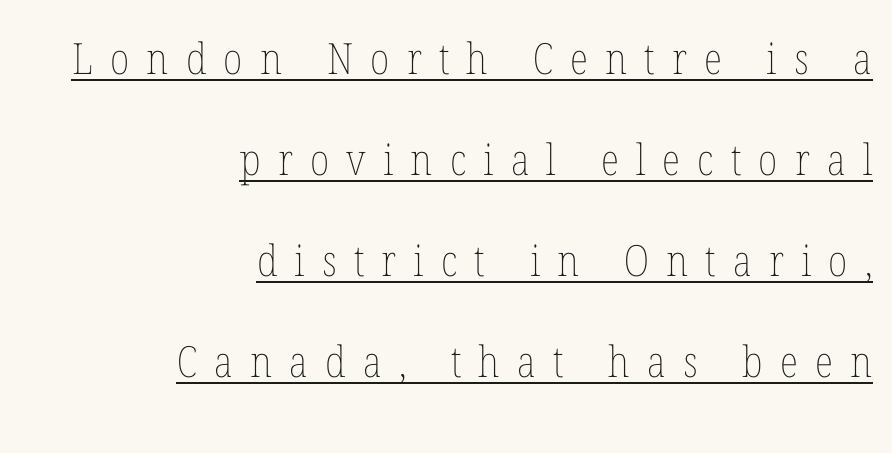
Q: Is the text bold? A: No.
Q: Is the text italic (slanted)? A: No, it is upright.
Q: Is the text underlined? A: Yes.
Q: How is the paragraph aligned? A: Right-aligned.
Q: Is the spacing between letters normal or unusually wide? A: Unusually wide.
Q: Is the spacing between lines tight, normal or loose? A: Loose.
Q: Width (condensed, normal, or wide)? A: Condensed.
Q: Stroke contrast? A: Low.
Q: x-height? A: Medium.
Q: Monospaced? A: No.
